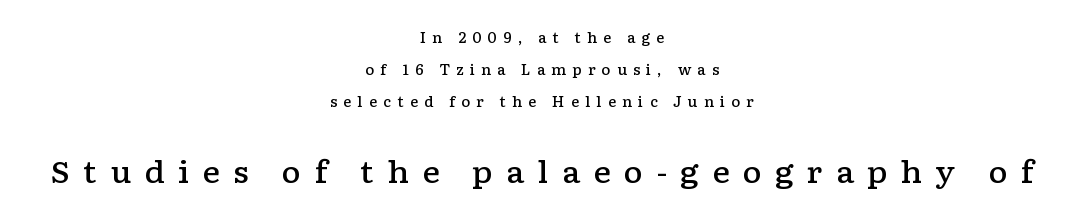
The image shows 30 px semibold, wide serif type, upright; set centered, loose line spacing (2.3x), unusually wide letter spacing (+0.43 em), not underlined; the second (bottom) block is 2.14x larger; low stroke contrast and a medium x-height.
